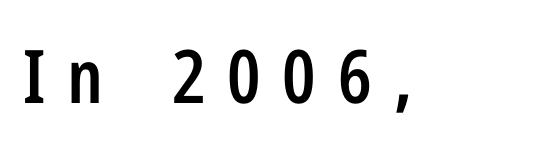
Q: Is the text bold? A: Semi-bold.
Q: Is the text italic (slanted)? A: No, it is upright.
Q: Is the typeface a serif or a sans-serif typeface? A: Sans-serif.
Q: Is the text underlined? A: No.
Q: Is the spacing between letters normal or unusually wide? A: Unusually wide.
Q: Width (condensed, normal, or wide)? A: Condensed.
Q: Stroke contrast? A: Low.
Q: x-height? A: Medium.
Q: Monospaced? A: No.
